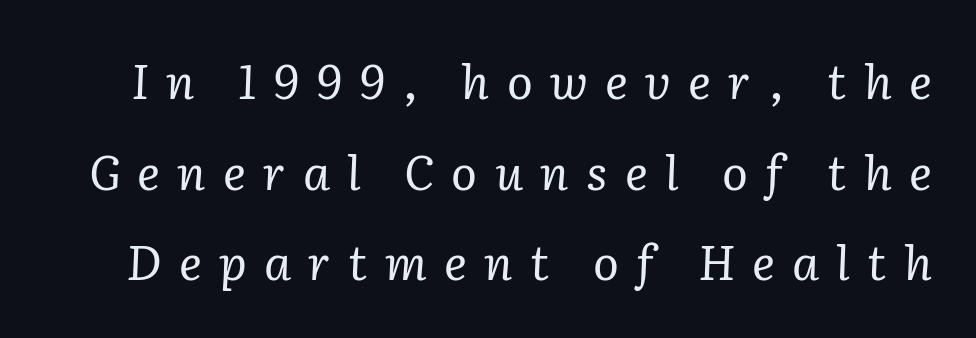
{"serif": "yes", "italic": "yes", "lean": "right", "slant_degrees": 2, "bold": "no", "weight": "regular", "width": "normal", "stroke_contrast": "low", "x_height": "medium", "monospaced": "no", "underline": "no", "line_spacing_ratio": 1.89, "letter_spacing": "wide", "letter_spacing_em": 0.36, "glyph_px": 48}
